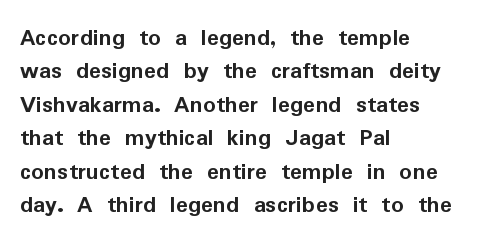
The image shows 25 px bold type, upright; set left-aligned, normal line spacing (1.34x), normal letter spacing, not underlined.
